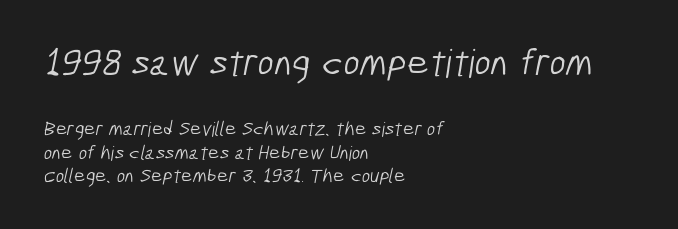
{"serif": "no", "bold": "no", "weight": "light", "width": "condensed", "stroke_contrast": "low", "x_height": "medium", "monospaced": "no", "underline": "no", "align": "left", "line_spacing_ratio": 1.16, "letter_spacing": "normal", "letter_spacing_em": 0.0, "larger_block": "first", "size_ratio": 1.95, "glyph_px": 39}
